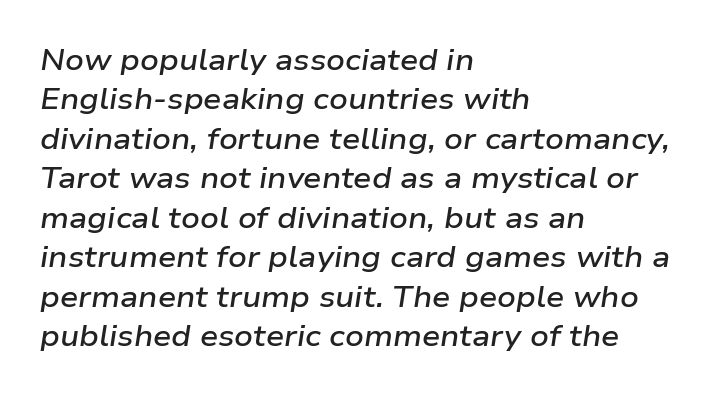
The image shows 29 px semibold, wide type, italic (leaning right); set left-aligned, normal line spacing (1.36x), normal letter spacing, not underlined; low stroke contrast and a medium x-height.
